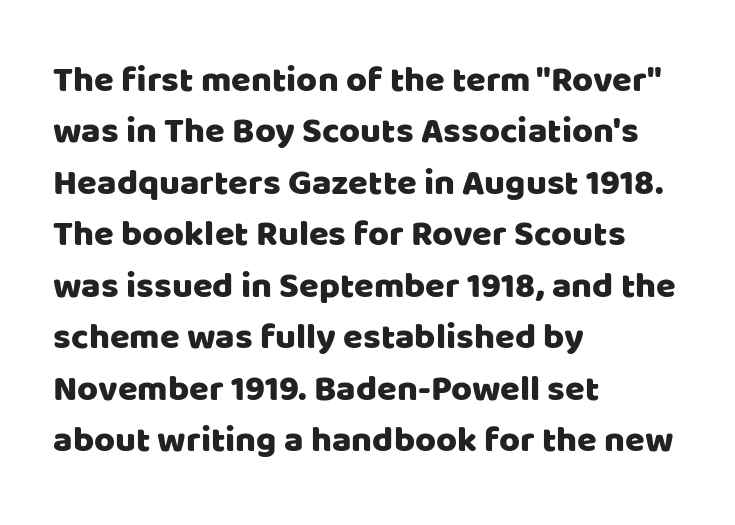
{"serif": "no", "italic": "no", "width": "normal", "stroke_contrast": "low", "x_height": "large", "monospaced": "no", "underline": "no", "align": "left", "line_spacing": "normal", "line_spacing_ratio": 1.43, "letter_spacing": "normal", "letter_spacing_em": 0.0, "glyph_px": 36}
